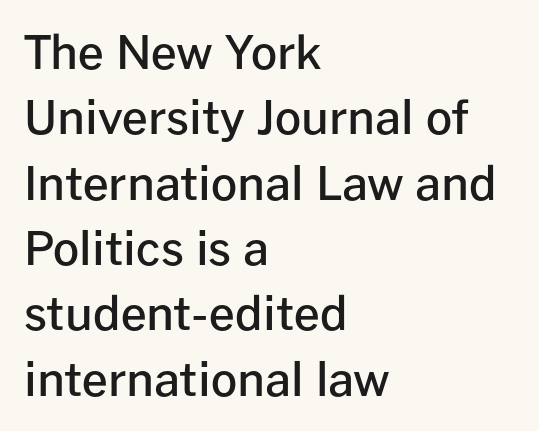
Q: Is the text bold? A: Semi-bold.
Q: Is the text italic (slanted)? A: No, it is upright.
Q: Is the typeface a serif or a sans-serif typeface? A: Sans-serif.
Q: Is the text underlined? A: No.
Q: How is the paragraph aligned? A: Left-aligned.
Q: Is the spacing between letters normal or unusually wide? A: Normal.
Q: Is the spacing between lines tight, normal or loose? A: Normal.
Q: Width (condensed, normal, or wide)? A: Normal.
Q: Stroke contrast? A: Low.
Q: x-height? A: Medium.
Q: Monospaced? A: No.
